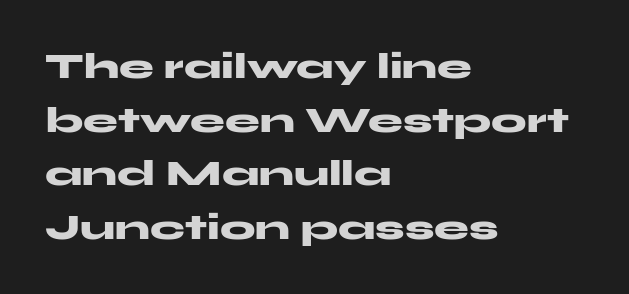
The image shows 35 px heavy, wide sans-serif type, upright; set left-aligned, normal line spacing (1.53x), normal letter spacing, not underlined; medium stroke contrast and a medium x-height.
